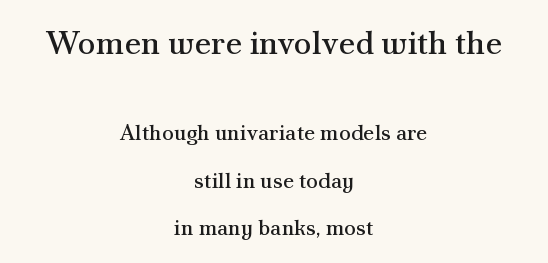
Q: Is the text bold? A: No.
Q: Is the text italic (slanted)? A: No, it is upright.
Q: Is the typeface a serif or a sans-serif typeface? A: Serif.
Q: Is the text underlined? A: No.
Q: How is the paragraph aligned? A: Centered.
Q: Is the spacing between letters normal or unusually wide? A: Normal.
Q: Is the spacing between lines tight, normal or loose? A: Loose.
Q: Which block of text is set in a larger size, the first (top) or the second (bottom)? A: The first (top) one.
Q: Width (condensed, normal, or wide)? A: Normal.
Q: Stroke contrast? A: Medium.
Q: x-height? A: Small.
Q: Monospaced? A: No.
